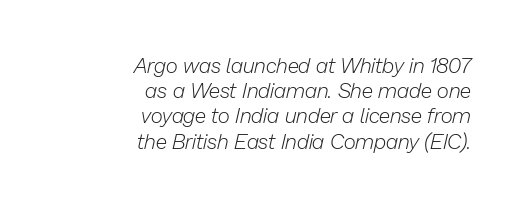
The image shows 21 px text type, italic (leaning right); set right-aligned, line spacing 1.2x, normal letter spacing, not underlined.
